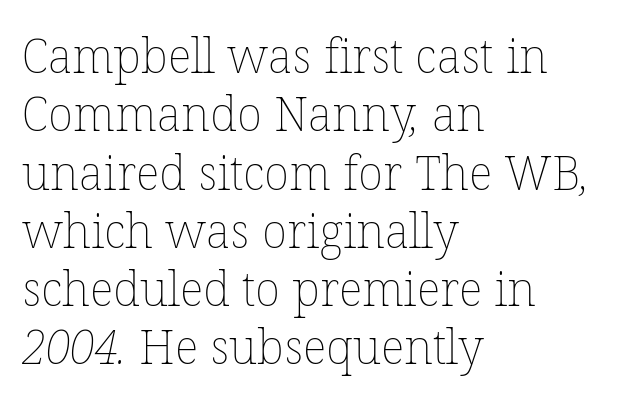
{"bold": "no", "weight": "thin", "width": "normal", "stroke_contrast": "low", "x_height": "medium", "monospaced": "no", "underline": "no", "align": "left", "line_spacing_ratio": 1.24, "letter_spacing": "normal", "letter_spacing_em": 0.0, "glyph_px": 47}
